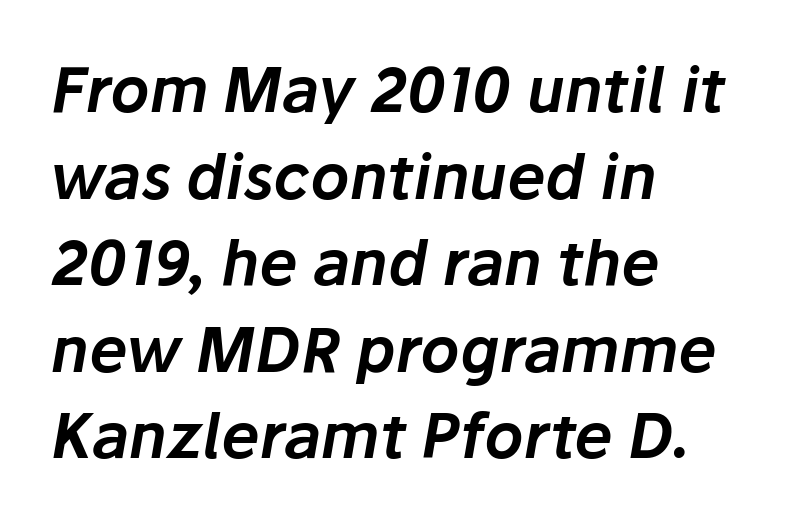
{"italic": "yes", "lean": "right", "slant_degrees": 10, "width": "normal", "stroke_contrast": "low", "x_height": "medium", "monospaced": "no", "underline": "no", "align": "left", "line_spacing": "normal", "line_spacing_ratio": 1.42, "letter_spacing": "normal", "letter_spacing_em": 0.0, "glyph_px": 61}
